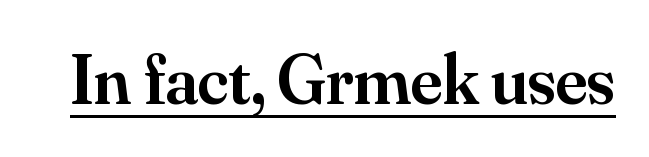
Q: Is the text bold? A: Semi-bold.
Q: Is the text italic (slanted)? A: No, it is upright.
Q: Is the typeface a serif or a sans-serif typeface? A: Serif.
Q: Is the text underlined? A: Yes.
Q: Is the spacing between letters normal or unusually wide? A: Normal.
Q: Width (condensed, normal, or wide)? A: Normal.
Q: Stroke contrast? A: Medium.
Q: x-height? A: Small.
Q: Monospaced? A: No.
